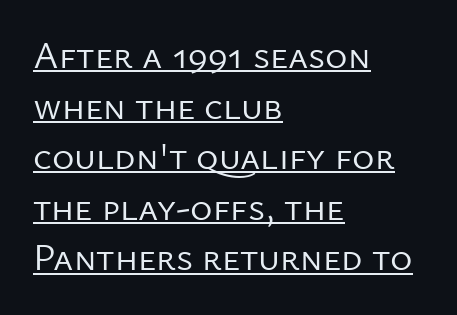
{"serif": "no", "italic": "no", "bold": "no", "weight": "regular", "width": "normal", "stroke_contrast": "low", "x_height": "medium", "monospaced": "no", "underline": "yes", "align": "left", "line_spacing": "normal", "line_spacing_ratio": 1.33, "letter_spacing": "normal", "letter_spacing_em": 0.0, "glyph_px": 38}
